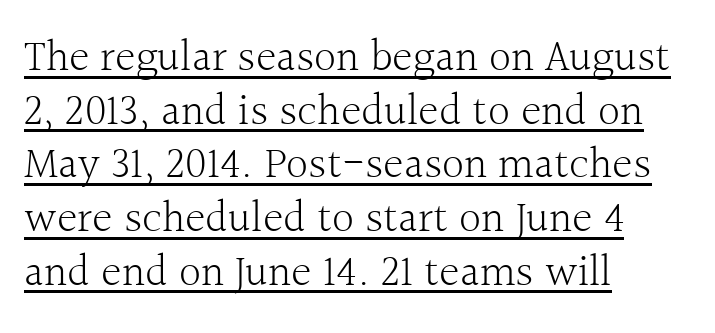
These lines stack with their left ends in a neat column. The passage shown is typeset with a serif family. These lines were composed using upright roman letters. The rendered words wear a rule along their underside. Words appear dense and cohesive because spacing is normal. On a weight scale, this lands at 450 or below.
